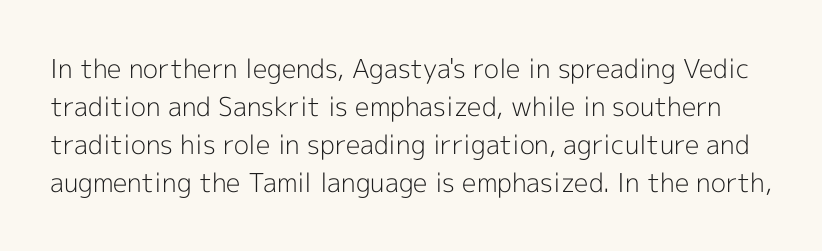
{"italic": "no", "bold": "no", "underline": "no", "line_spacing": "normal", "line_spacing_ratio": 1.46, "letter_spacing": "normal", "letter_spacing_em": 0.0, "glyph_px": 26}
